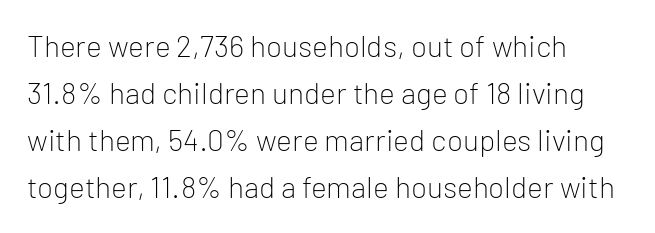
Q: Is the text bold? A: No.
Q: Is the text italic (slanted)? A: No, it is upright.
Q: Is the typeface a serif or a sans-serif typeface? A: Sans-serif.
Q: Is the text underlined? A: No.
Q: How is the paragraph aligned? A: Left-aligned.
Q: Is the spacing between letters normal or unusually wide? A: Normal.
Q: Is the spacing between lines tight, normal or loose? A: Normal.
Q: Width (condensed, normal, or wide)? A: Normal.
Q: Stroke contrast? A: Low.
Q: x-height? A: Medium.
Q: Monospaced? A: No.
